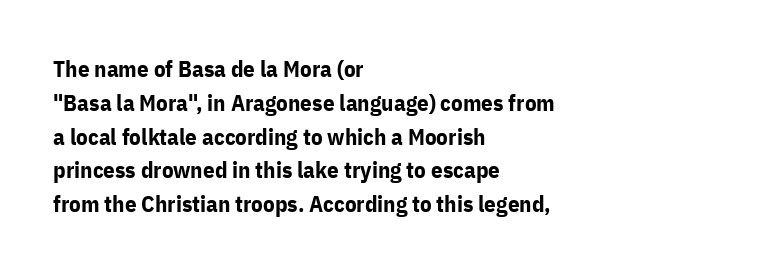
Q: Is the text bold? A: Yes.
Q: Is the text italic (slanted)? A: No, it is upright.
Q: Is the text underlined? A: No.
Q: How is the paragraph aligned? A: Left-aligned.
Q: Is the spacing between letters normal or unusually wide? A: Normal.
Q: Is the spacing between lines tight, normal or loose? A: Normal.
